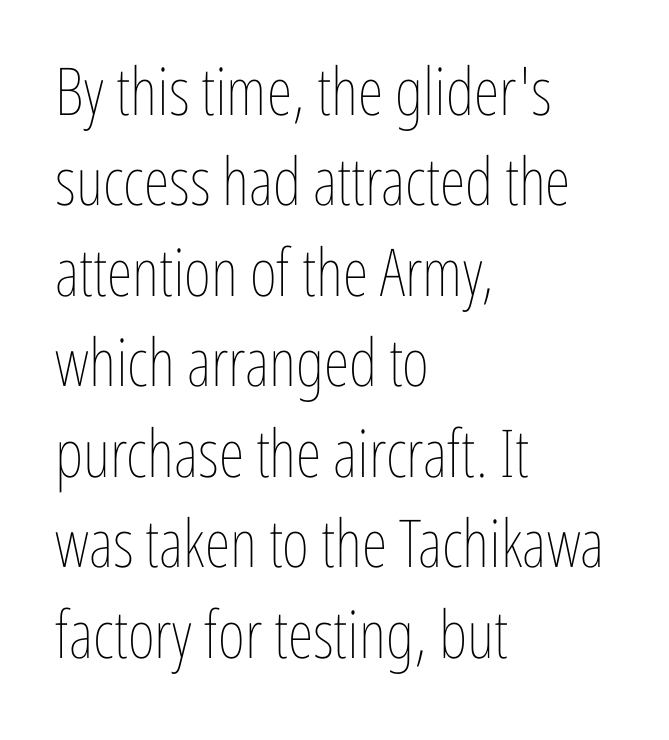
Compared with typical paragraphs, the rows here are spaced about the same. The baseline area is clear. The typesetter chose a ragged-right arrangement here. Ordinary non-slanted type is in use. On a weight scale, this lands at 450 or below.
